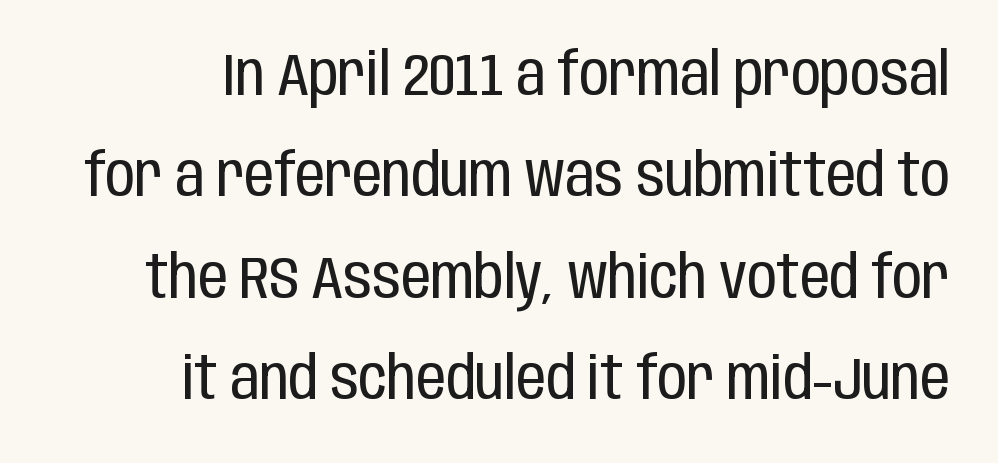
The image shows 59 px regular-weight, condensed sans-serif type, upright; set line spacing 1.72x, normal letter spacing, not underlined; low stroke contrast and a large x-height.
